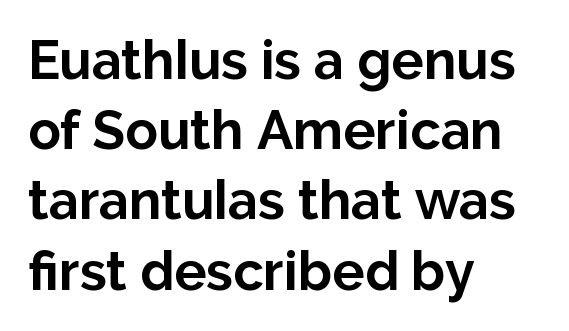
The image shows 54 px bold sans-serif type, upright; set left-aligned, normal line spacing (1.3x), normal letter spacing, not underlined; low stroke contrast and a medium x-height.
